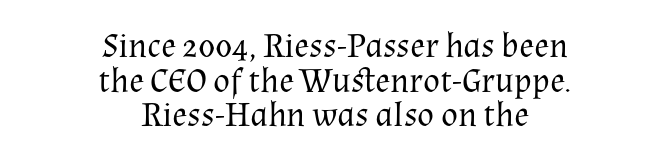
The image shows 35 px regular-weight serif type, upright; set centered, tight line spacing (0.99x), normal letter spacing, not underlined; medium stroke contrast and a medium x-height.
